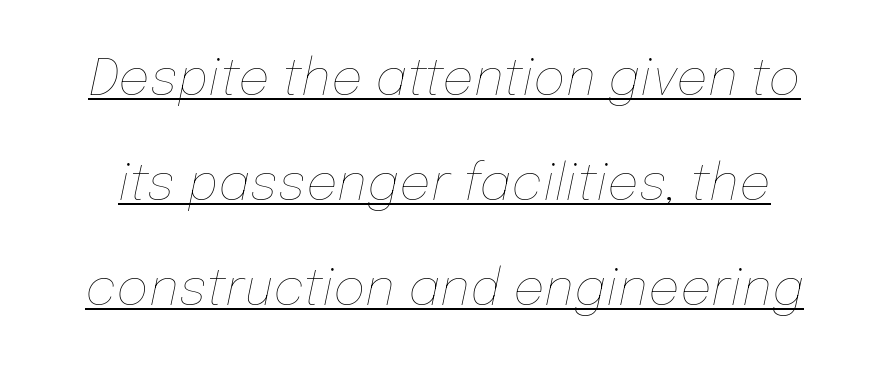
The image shows 50 px thin type, italic (leaning right); set loose line spacing (2.1x), normal letter spacing, underlined; low stroke contrast and a medium x-height.
